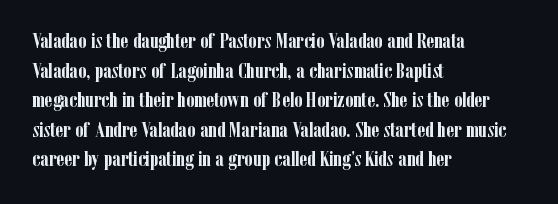
Q: Is the text bold? A: Yes.
Q: Is the text italic (slanted)? A: No, it is upright.
Q: Is the text underlined? A: No.
Q: How is the paragraph aligned? A: Left-aligned.
Q: Is the spacing between letters normal or unusually wide? A: Normal.
Q: Is the spacing between lines tight, normal or loose? A: Normal.
